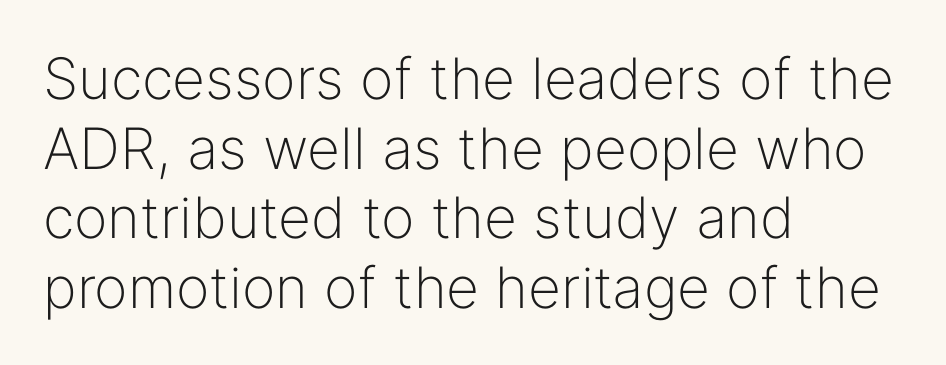
{"serif": "no", "italic": "no", "bold": "no", "weight": "light", "width": "normal", "stroke_contrast": "low", "x_height": "medium", "monospaced": "no", "underline": "no", "align": "left", "line_spacing_ratio": 1.22, "letter_spacing": "normal", "letter_spacing_em": 0.0, "glyph_px": 57}
